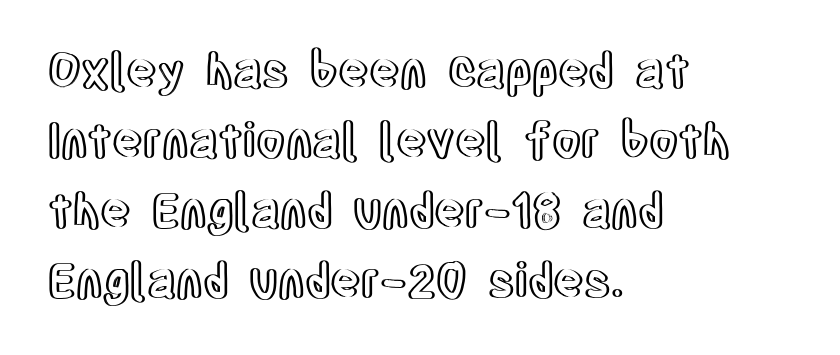
The image shows 47 px condensed type, upright; set left-aligned, normal line spacing (1.49x), normal letter spacing, not underlined; a large x-height.
